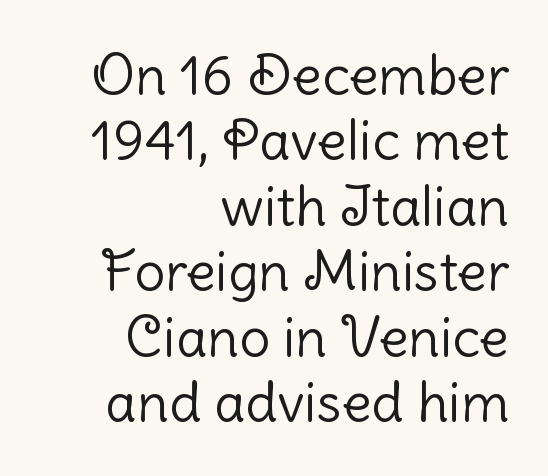
Look at the tracking — it's just the regular setting, nothing added. These glyphs show unthickened strokes, regular width or finer. Posture: straight, roman, zero tilt. These lines are set flush right with a ragged left edge. Spacing verdict: proportional, widths tailored to each character.
